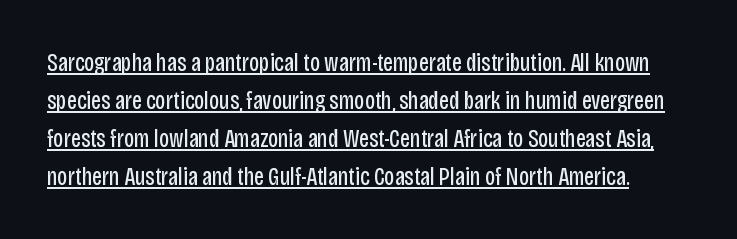
The image shows 25 px text type, upright; set normal line spacing (1.52x), normal letter spacing, underlined.
